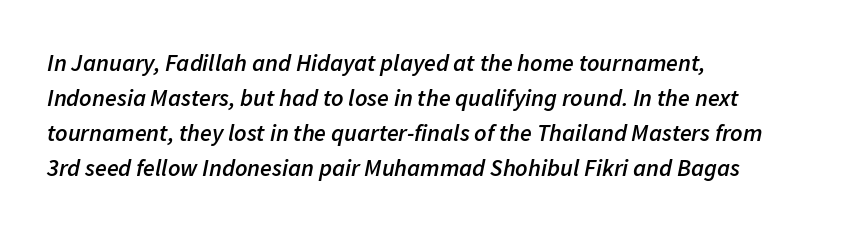
Words float on clear page, feet unadorned. Compared with typical body copy, the letter spacing here is the same. You can tell it's italic because the verticals aren't actually vertical. Alignment: flush left. In terms of leading, this rendering sits right in the middle. I'd describe the lettering as semibold — firm but not a full bold.
